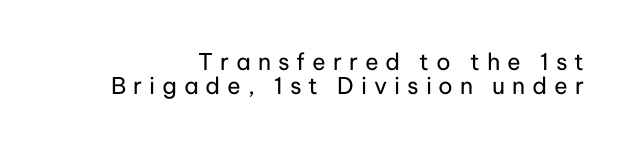
The image shows 23 px text type, upright; set right-aligned, tight line spacing (1.06x), unusually wide letter spacing (+0.3 em), not underlined.
